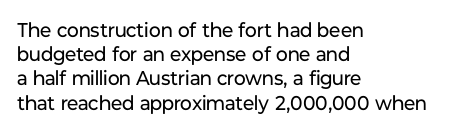
Tall strokes in this sample are plumb rather than angled. Decoration check: the copy has no underline. Words appear dense and cohesive because spacing is normal. The typesetter chose a ragged-right arrangement here.
